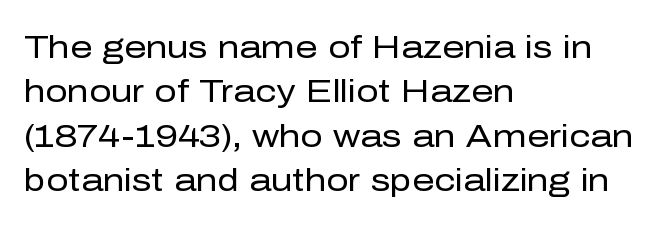
{"serif": "no", "italic": "no", "bold": "no", "weight": "regular", "width": "normal", "stroke_contrast": "low", "x_height": "medium", "monospaced": "no", "underline": "no", "align": "left", "line_spacing": "normal", "line_spacing_ratio": 1.43, "letter_spacing": "normal", "letter_spacing_em": 0.0, "glyph_px": 31}
